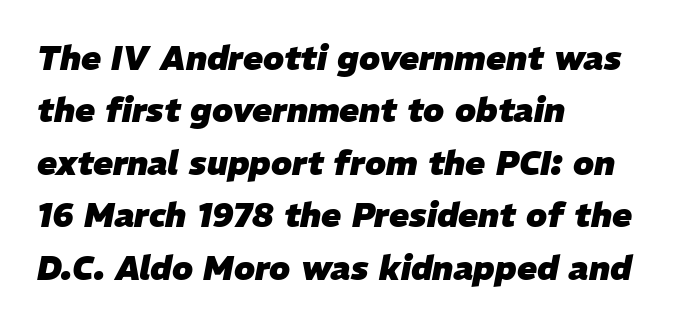
This sample is left-justified, so line endings fall wherever the words run out. Spacing between characters is what you'd get straight out of the box. Vertical spacing — default. In terms of posture, this sample is oblique.
